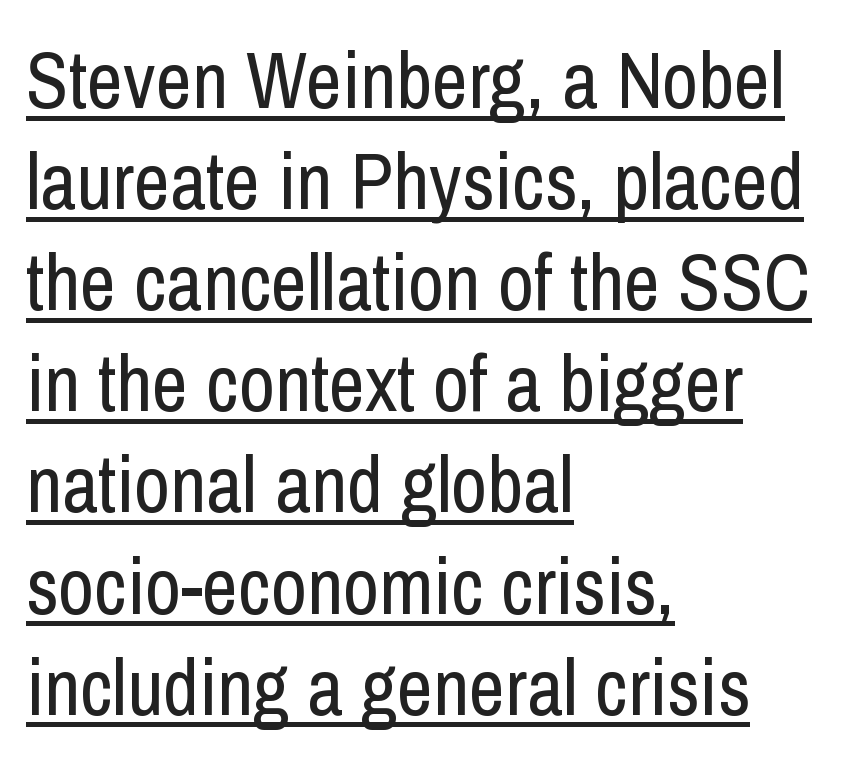
You could not count columns in this text — the font is proportionally spaced. These lines are set flush left with a ragged right edge. The font family rendered here belongs to the sans-serif group. Characters remain perfectly vertical along every line. Think standard paragraph weight, or any step lighter than that. Vertical spacing — default.
